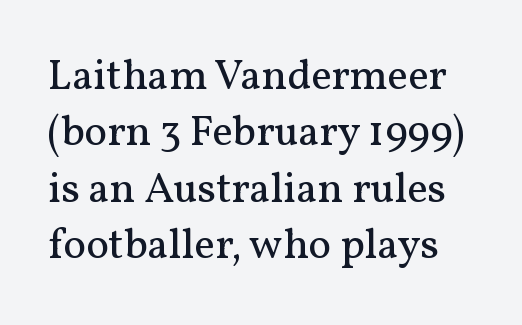
The image shows 43 px regular-weight serif type, upright; set normal line spacing (1.31x), normal letter spacing, not underlined; medium stroke contrast and a medium x-height.
